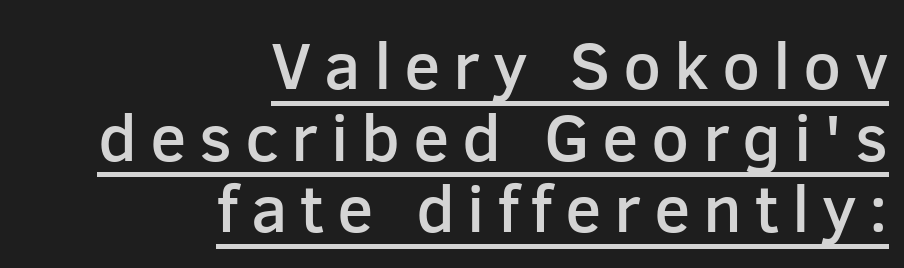
The image shows 67 px semibold sans-serif type, upright; set right-aligned, tight line spacing (1.07x), underlined; low stroke contrast and a medium x-height.
